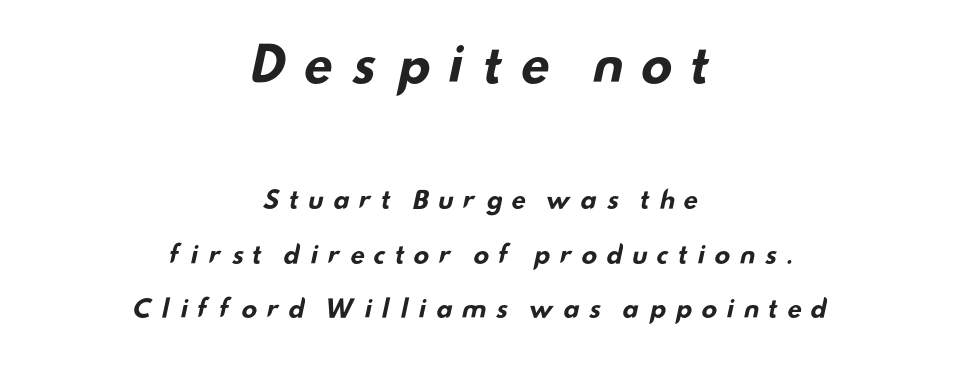
The image shows 48 px bold, wide sans-serif type; set centered, loose line spacing (2.28x), unusually wide letter spacing (+0.33 em), not underlined; the first (top) block is 2.0x larger; low stroke contrast and a small x-height.
